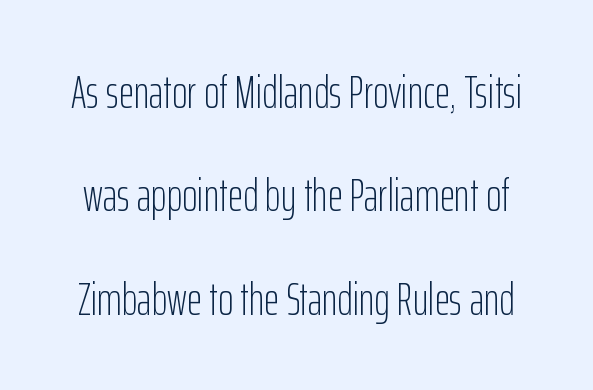
Q: Is the text bold? A: No.
Q: Is the text italic (slanted)? A: No, it is upright.
Q: Is the typeface a serif or a sans-serif typeface? A: Sans-serif.
Q: Is the text underlined? A: No.
Q: Is the spacing between letters normal or unusually wide? A: Normal.
Q: Is the spacing between lines tight, normal or loose? A: Loose.
Q: Width (condensed, normal, or wide)? A: Condensed.
Q: Stroke contrast? A: Low.
Q: x-height? A: Medium.
Q: Monospaced? A: No.
